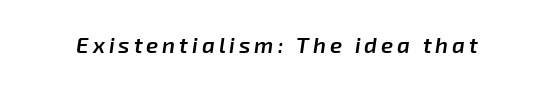
Q: Is the text bold? A: Semi-bold.
Q: Is the text italic (slanted)? A: Yes, it leans right by about 8 degrees.
Q: Is the text underlined? A: No.
